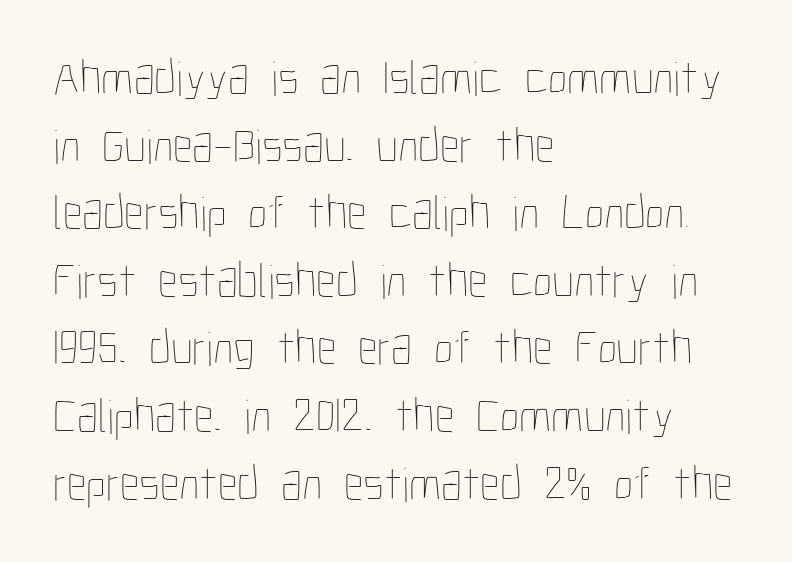
Q: Is the text bold? A: No.
Q: Is the text italic (slanted)? A: No, it is upright.
Q: Is the text underlined? A: No.
Q: How is the paragraph aligned? A: Left-aligned.
Q: Is the spacing between letters normal or unusually wide? A: Normal.
Q: Is the spacing between lines tight, normal or loose? A: Normal.
Q: Width (condensed, normal, or wide)? A: Condensed.
Q: Stroke contrast? A: Low.
Q: x-height? A: Medium.
Q: Monospaced? A: No.
